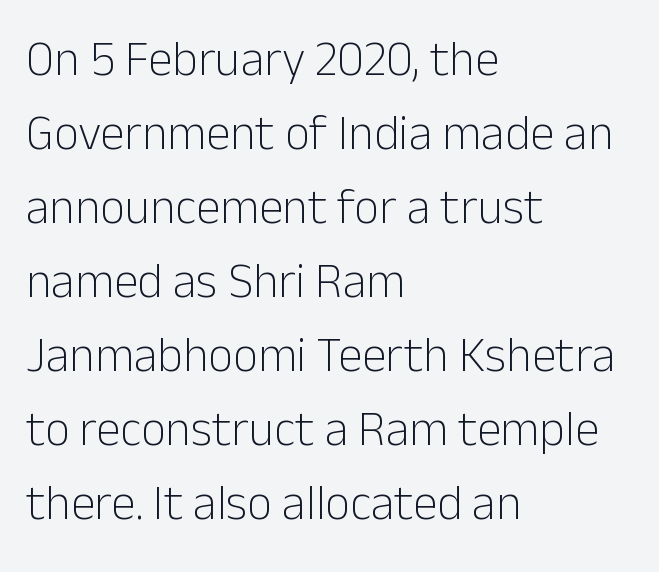
Q: Is the text bold? A: No.
Q: Is the text italic (slanted)? A: No, it is upright.
Q: Is the typeface a serif or a sans-serif typeface? A: Sans-serif.
Q: Is the text underlined? A: No.
Q: How is the paragraph aligned? A: Left-aligned.
Q: Is the spacing between letters normal or unusually wide? A: Normal.
Q: Is the spacing between lines tight, normal or loose? A: Normal.
Q: Width (condensed, normal, or wide)? A: Normal.
Q: Stroke contrast? A: Low.
Q: x-height? A: Medium.
Q: Monospaced? A: No.
